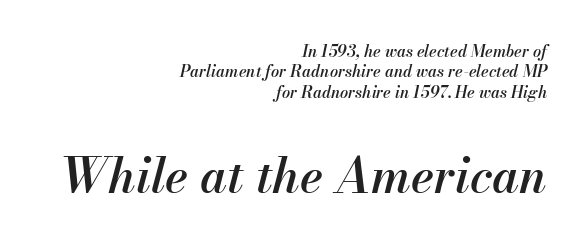
The image shows 48 px semibold type, italic (leaning right); set right-aligned, normal line spacing (1.28x), normal letter spacing, not underlined; the second (bottom) block is 3.0x larger; medium stroke contrast and a small x-height.
